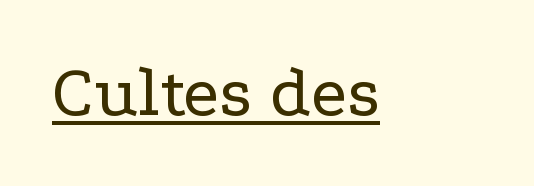
Weight class: somewhere from thin through regular. Unlike italic type, these characters show no tilt at all. The tracking reads as untouched default to a designer's eye. Proportional: the letters do not fall into vertical columns. A baseline rule has been typeset under these characters.
